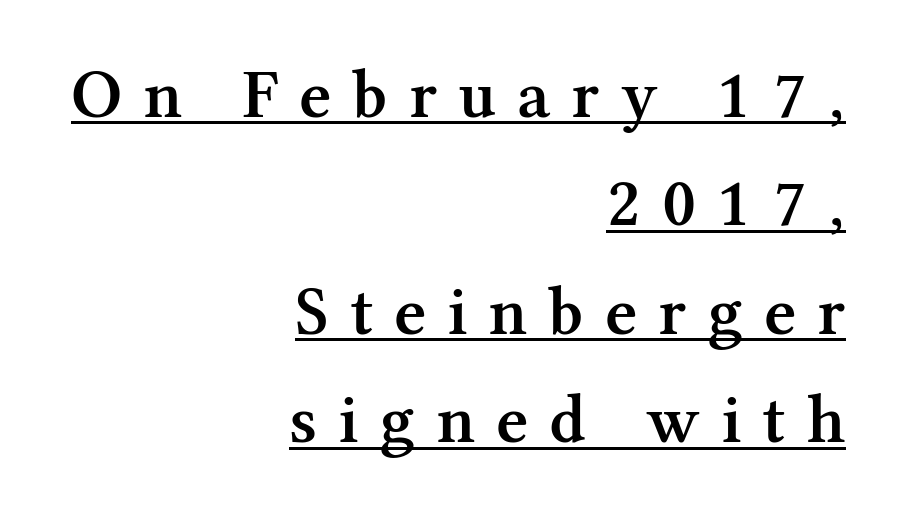
Q: Is the text bold? A: Semi-bold.
Q: Is the text italic (slanted)? A: No, it is upright.
Q: Is the typeface a serif or a sans-serif typeface? A: Serif.
Q: Is the text underlined? A: Yes.
Q: How is the paragraph aligned? A: Right-aligned.
Q: Is the spacing between letters normal or unusually wide? A: Unusually wide.
Q: Is the spacing between lines tight, normal or loose? A: Normal.
Q: Width (condensed, normal, or wide)? A: Normal.
Q: Stroke contrast? A: Medium.
Q: x-height? A: Medium.
Q: Monospaced? A: No.
